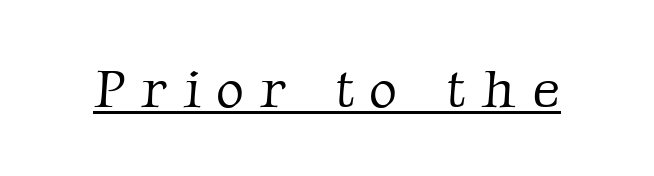
The gaps between neighbouring characters are conspicuously large. Classification — serif. Think of a printed novel: that variable character pitch is what you see here. Honestly, the underline is the first thing you notice here.
